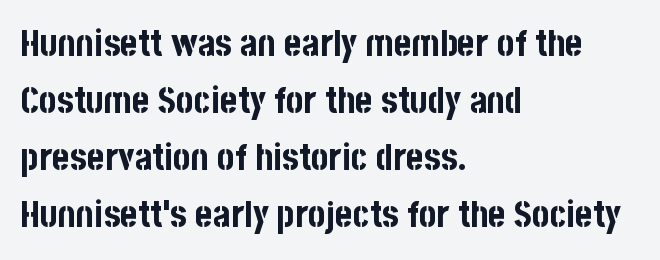
The image shows 37 px bold, condensed sans-serif type, upright; set left-aligned, normal line spacing (1.54x), normal letter spacing, not underlined; low stroke contrast and a large x-height.
